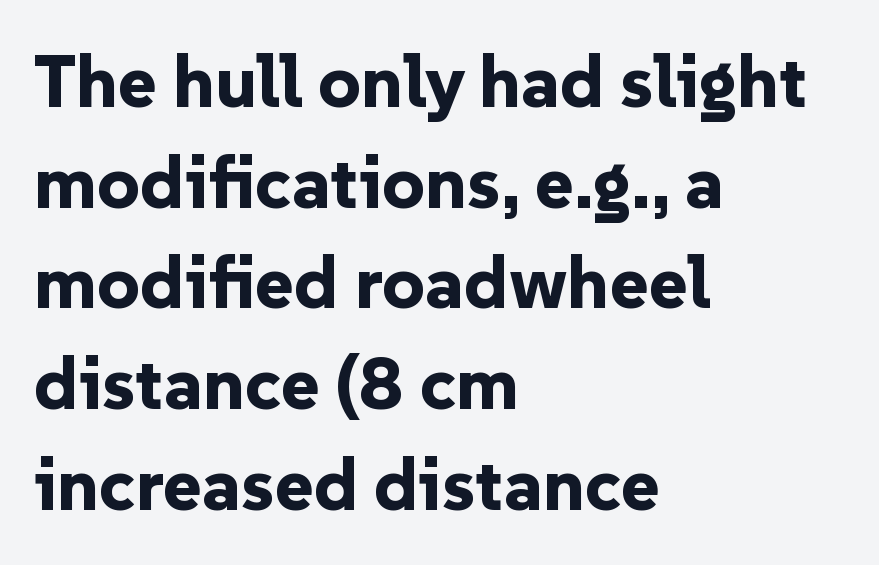
{"serif": "no", "italic": "no", "bold": "yes", "weight": "bold", "width": "normal", "stroke_contrast": "low", "x_height": "medium", "monospaced": "no", "underline": "no", "align": "left", "line_spacing": "normal", "line_spacing_ratio": 1.36, "letter_spacing": "normal", "letter_spacing_em": 0.0, "glyph_px": 74}
